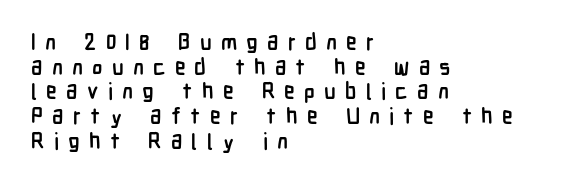
Short note: letters widely spaced. The rendering anchors every line to the left-hand side. Posture: straight, roman, zero tilt. The passage shown stacks its lines with hardly any gap.
